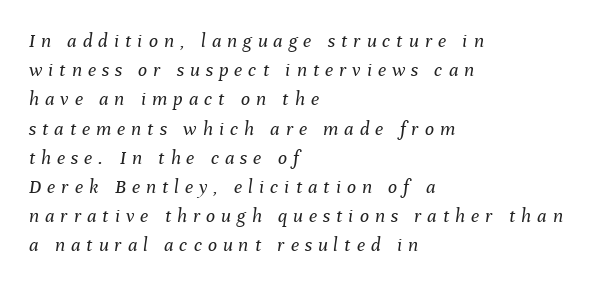
The type is letterspaced generously, with wide tracking. The designer left line spacing at the default. Left-aligned paragraph, ragged on the right. No extra ink here — the face is not bold. Italic? Definitely — the glyphs are oblique. Has an underline been added? It has not.
